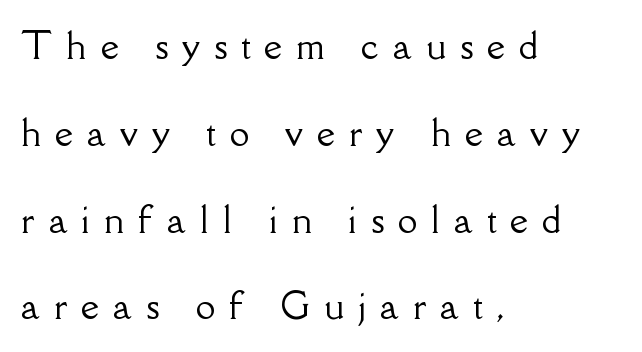
Q: Is the text italic (slanted)? A: No, it is upright.
Q: Is the typeface a serif or a sans-serif typeface? A: Serif.
Q: Is the text underlined? A: No.
Q: How is the paragraph aligned? A: Left-aligned.
Q: Is the spacing between letters normal or unusually wide? A: Unusually wide.
Q: Is the spacing between lines tight, normal or loose? A: Loose.
Q: Width (condensed, normal, or wide)? A: Normal.
Q: Stroke contrast? A: Low.
Q: x-height? A: Small.
Q: Monospaced? A: No.
